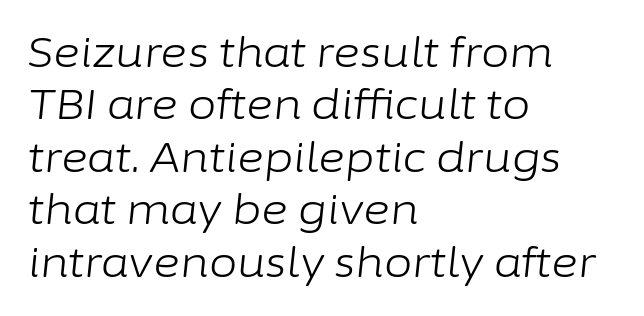
The rows are spaced the way most documents space them. This is not heavy type; no bold has been used. The lettering tilts uniformly, giving the passage an italic look. Spacing verdict: proportional, widths tailored to each character. Standard letterfit; no display-style spreading of the glyphs.
